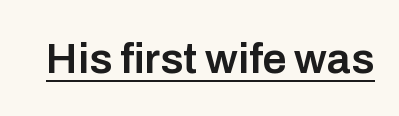
{"serif": "no", "italic": "no", "bold": "semi", "weight": "semibold", "width": "normal", "stroke_contrast": "low", "x_height": "medium", "monospaced": "no", "underline": "yes", "letter_spacing": "normal", "letter_spacing_em": 0.0, "glyph_px": 43}
